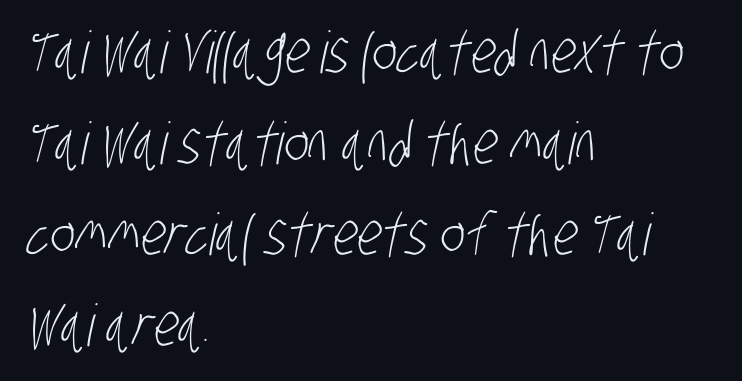
{"serif": "no", "bold": "no", "weight": "light", "width": "condensed", "stroke_contrast": "low", "x_height": "large", "monospaced": "no", "underline": "no", "align": "left", "line_spacing": "normal", "line_spacing_ratio": 1.57, "letter_spacing": "normal", "letter_spacing_em": 0.0, "glyph_px": 58}
